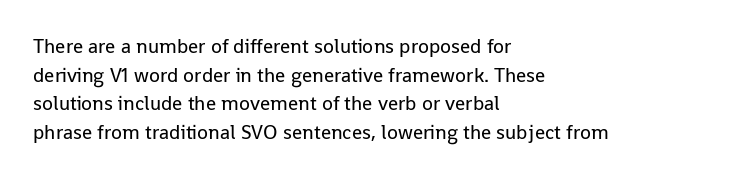
Honestly, the letter spacing is just normal — you wouldn't notice it. Every row of glyphs begins at an identical x-position on the left. The lettering holds an erect, upright posture throughout. A typesetter would call this leading conventional body-copy spacing.
